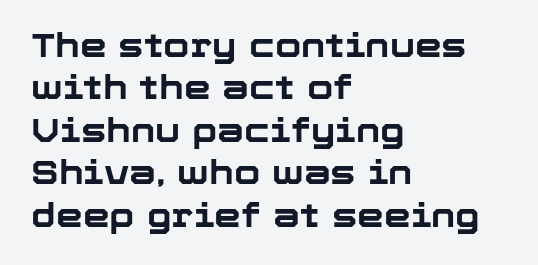
The image shows 34 px bold sans-serif type, upright; set left-aligned, normal line spacing (1.25x), normal letter spacing, not underlined; low stroke contrast and a medium x-height.
